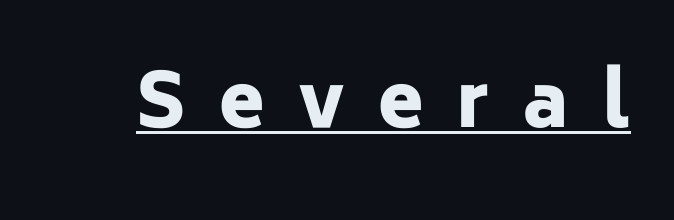
Q: Is the text bold? A: Yes.
Q: Is the text italic (slanted)? A: No, it is upright.
Q: Is the typeface a serif or a sans-serif typeface? A: Sans-serif.
Q: Is the text underlined? A: Yes.
Q: Is the spacing between letters normal or unusually wide? A: Unusually wide.
Q: Width (condensed, normal, or wide)? A: Normal.
Q: Stroke contrast? A: Low.
Q: x-height? A: Medium.
Q: Monospaced? A: No.
